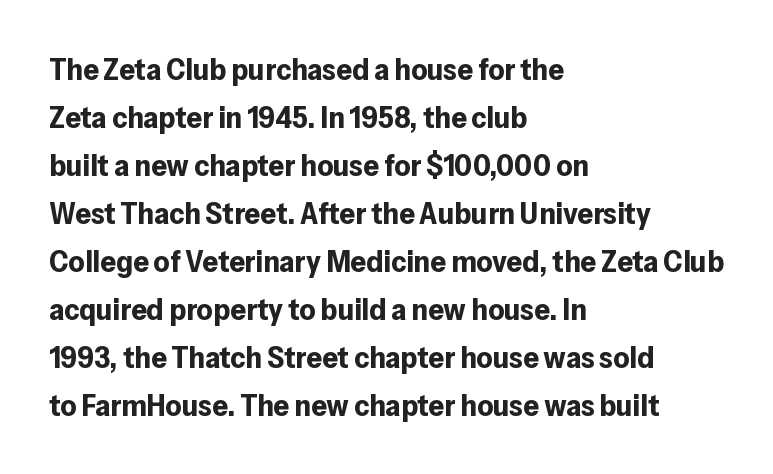
Q: Is the text bold? A: Yes.
Q: Is the text italic (slanted)? A: No, it is upright.
Q: Is the typeface a serif or a sans-serif typeface? A: Sans-serif.
Q: Is the text underlined? A: No.
Q: How is the paragraph aligned? A: Left-aligned.
Q: Is the spacing between letters normal or unusually wide? A: Normal.
Q: Is the spacing between lines tight, normal or loose? A: Normal.
Q: Width (condensed, normal, or wide)? A: Normal.
Q: Stroke contrast? A: Low.
Q: x-height? A: Medium.
Q: Monospaced? A: No.
